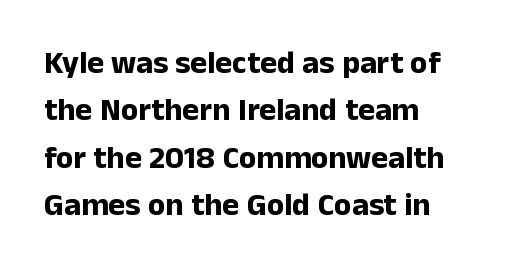
The passage shown is emphatically bold. Spacing between characters is what you'd get straight out of the box. Honestly, the row spacing looks completely unremarkable. No italicization has been applied; the sample stays upright.
